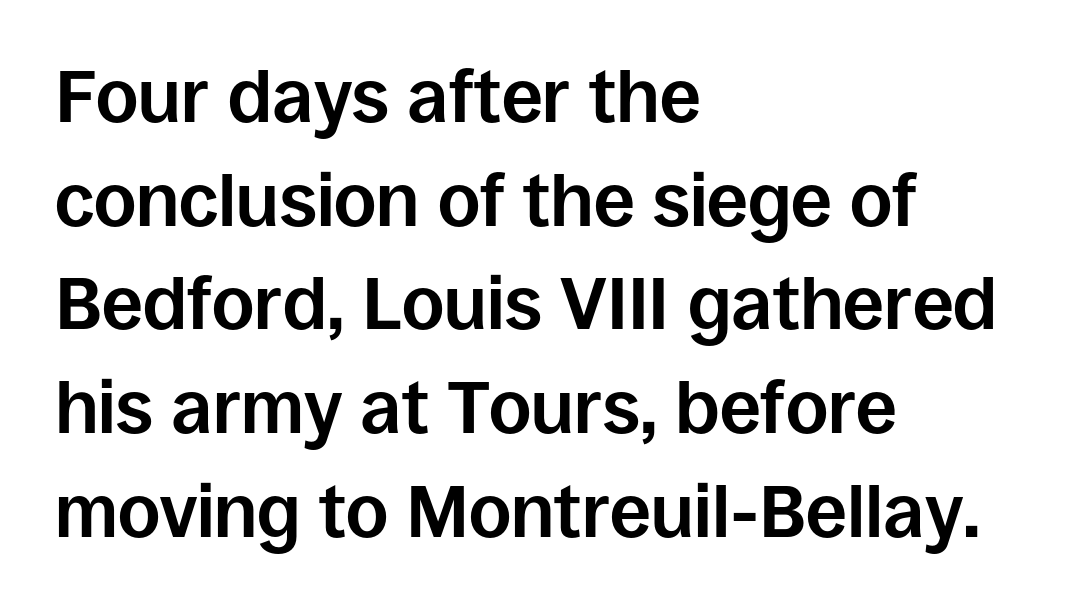
The image shows 73 px bold sans-serif type, upright; set left-aligned, normal line spacing (1.42x), normal letter spacing, not underlined; low stroke contrast and a large x-height.
